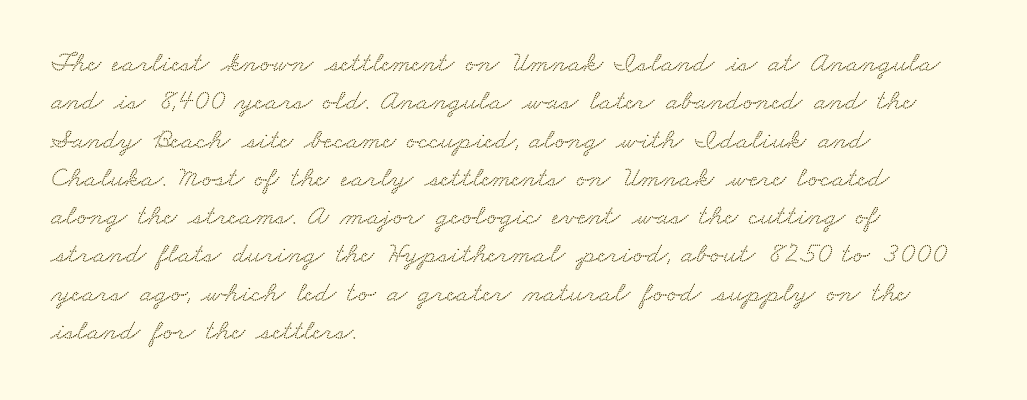
The image shows 29 px wide type; set left-aligned, normal line spacing (1.32x), normal letter spacing, not underlined; low stroke contrast and a small x-height.
